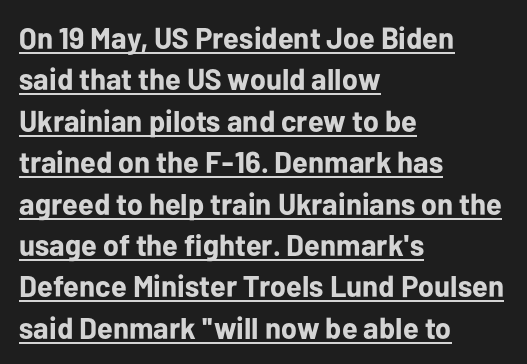
Q: Is the text bold? A: Yes.
Q: Is the text italic (slanted)? A: No, it is upright.
Q: Is the typeface a serif or a sans-serif typeface? A: Sans-serif.
Q: Is the text underlined? A: Yes.
Q: How is the paragraph aligned? A: Left-aligned.
Q: Is the spacing between letters normal or unusually wide? A: Normal.
Q: Is the spacing between lines tight, normal or loose? A: Normal.
Q: Width (condensed, normal, or wide)? A: Normal.
Q: Stroke contrast? A: Low.
Q: x-height? A: Medium.
Q: Monospaced? A: No.
